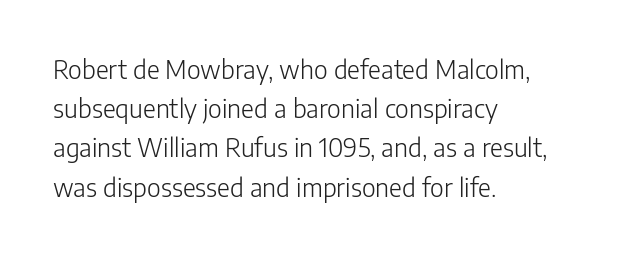
{"italic": "no", "bold": "no", "underline": "no", "align": "left", "line_spacing": "normal", "line_spacing_ratio": 1.57, "letter_spacing": "normal", "letter_spacing_em": 0.0, "glyph_px": 25}
